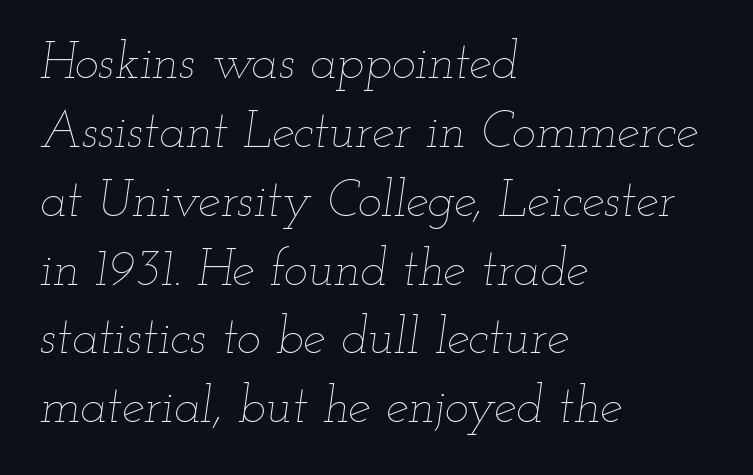
The image shows 51 px thin, wide type, italic (leaning right); set left-aligned, normal line spacing (1.35x), normal letter spacing, not underlined; low stroke contrast and a small x-height.
